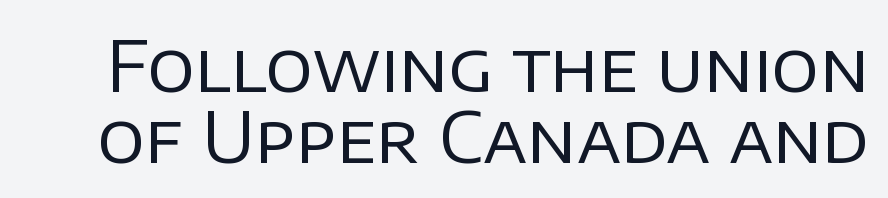
{"serif": "no", "italic": "no", "bold": "no", "weight": "regular", "width": "normal", "stroke_contrast": "low", "x_height": "large", "monospaced": "no", "underline": "no", "line_spacing": "tight", "line_spacing_ratio": 1.01, "letter_spacing": "normal", "letter_spacing_em": 0.0, "glyph_px": 70}
